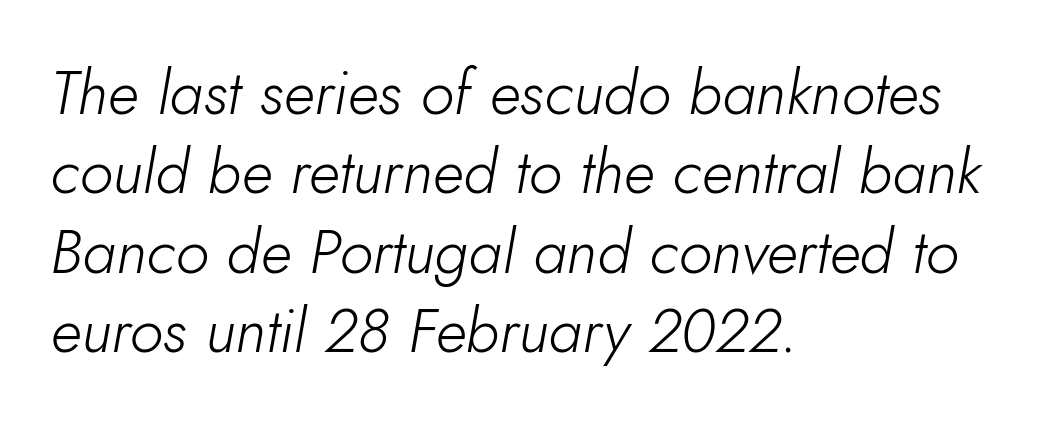
{"italic": "yes", "lean": "right", "slant_degrees": 10, "bold": "no", "weight": "light", "width": "normal", "stroke_contrast": "low", "x_height": "small", "monospaced": "no", "underline": "no", "align": "left", "line_spacing": "normal", "line_spacing_ratio": 1.28, "letter_spacing": "normal", "letter_spacing_em": 0.0, "glyph_px": 62}
